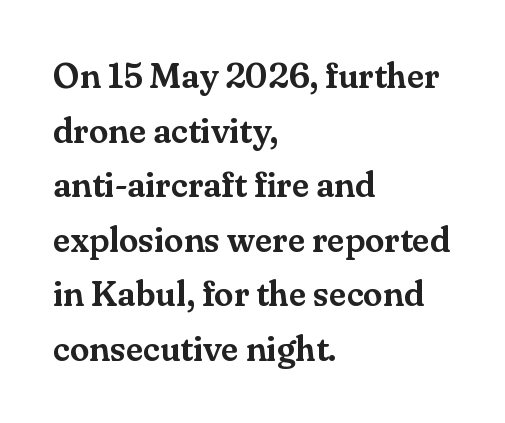
Spacing verdict: proportional, widths tailored to each character. Font category for this specimen: serif. Normally led — the rows are evenly, conventionally spaced. Short note: letters normally spaced. Leftover space on each line is placed entirely after the last word.
